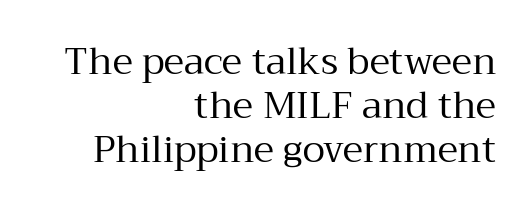
{"serif": "yes", "italic": "no", "bold": "no", "weight": "regular", "width": "normal", "stroke_contrast": "medium", "x_height": "medium", "monospaced": "no", "underline": "no", "align": "right", "line_spacing_ratio": 1.19, "letter_spacing": "normal", "letter_spacing_em": 0.0, "glyph_px": 37}
